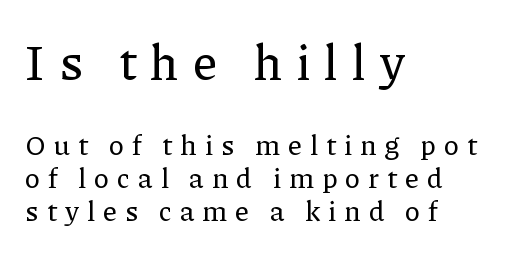
{"serif": "yes", "italic": "no", "width": "normal", "stroke_contrast": "low", "x_height": "medium", "monospaced": "no", "underline": "no", "align": "left", "line_spacing_ratio": 1.19, "letter_spacing": "wide", "letter_spacing_em": 0.28, "larger_block": "first", "size_ratio": 1.75, "glyph_px": 49}
